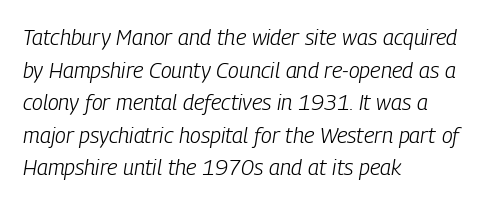
Q: Is the text bold? A: No.
Q: Is the text italic (slanted)? A: Yes, it leans right by about 9 degrees.
Q: Is the text underlined? A: No.
Q: How is the paragraph aligned? A: Left-aligned.
Q: Is the spacing between letters normal or unusually wide? A: Normal.
Q: Is the spacing between lines tight, normal or loose? A: Normal.
